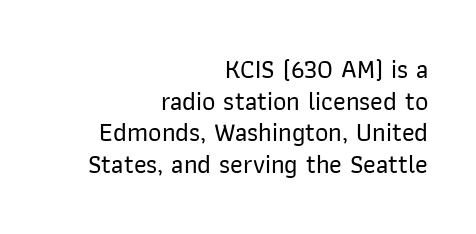
Line endings align vertically; line beginnings do not. The zone under the glyphs is completely vacant. Glyph-to-glyph distance matches everyday printed text. This sample uses an upright cut, with every glyph sitting square on the baseline.
